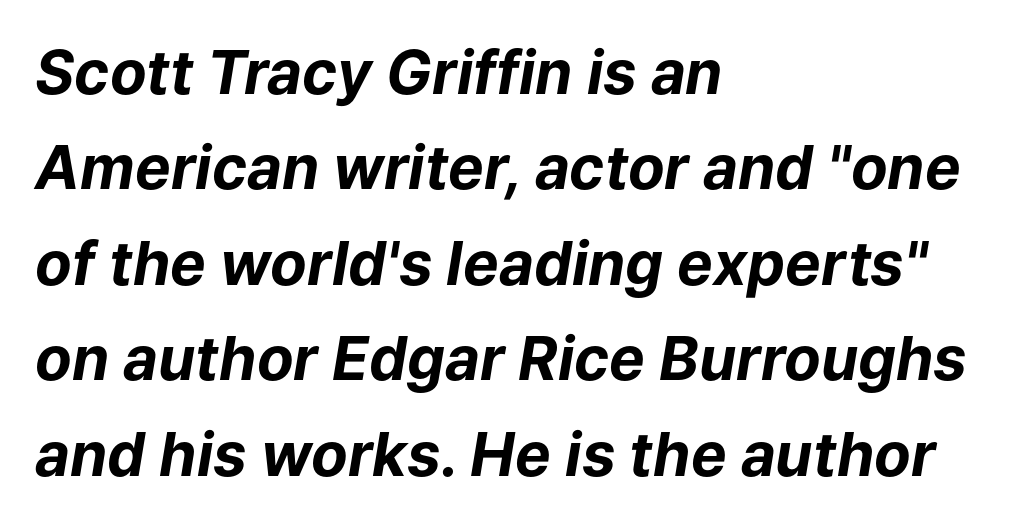
The image shows 60 px bold type, italic (leaning right); set left-aligned, normal line spacing (1.59x), normal letter spacing, not underlined; low stroke contrast and a medium x-height.
